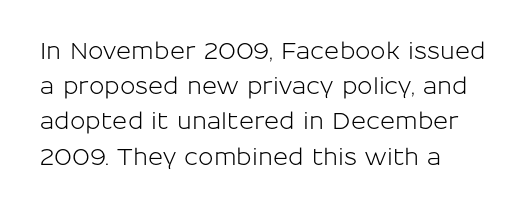
The image shows 23 px text type, upright; set left-aligned, normal line spacing (1.53x), normal letter spacing, not underlined.
